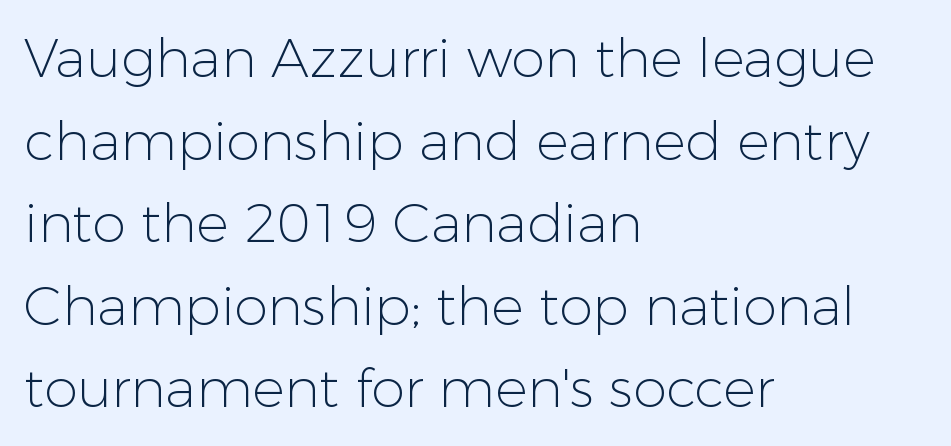
The image shows 54 px light sans-serif type, upright; set left-aligned, normal line spacing (1.53x), normal letter spacing, not underlined; low stroke contrast and a medium x-height.
